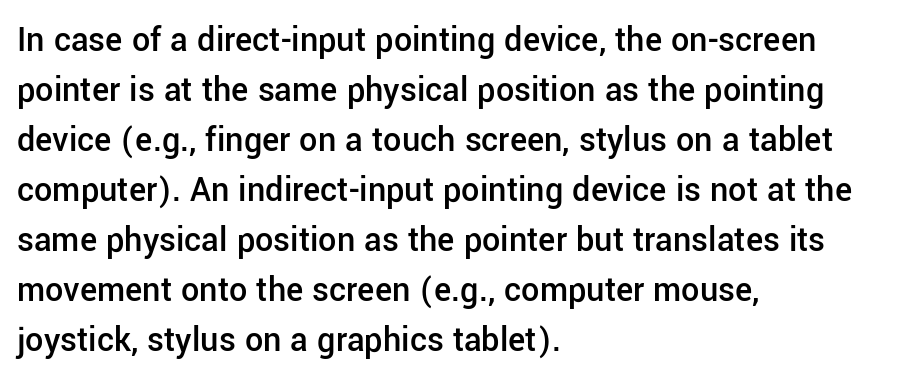
These lines keep a tight, regular rhythm from letter to letter. A normal amount of white space separates one row of letters from the next. This rendering features lettering with no underline. Horizontal alignment here is leftward, the default for most running prose.
